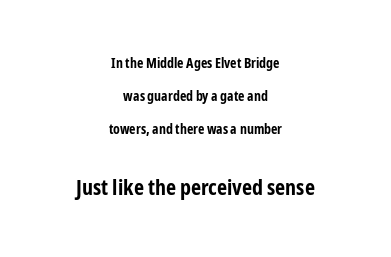
The image shows 22 px bold type, upright; set centered, loose line spacing (2.36x), normal letter spacing, not underlined; the second (bottom) block is 1.57x larger.
